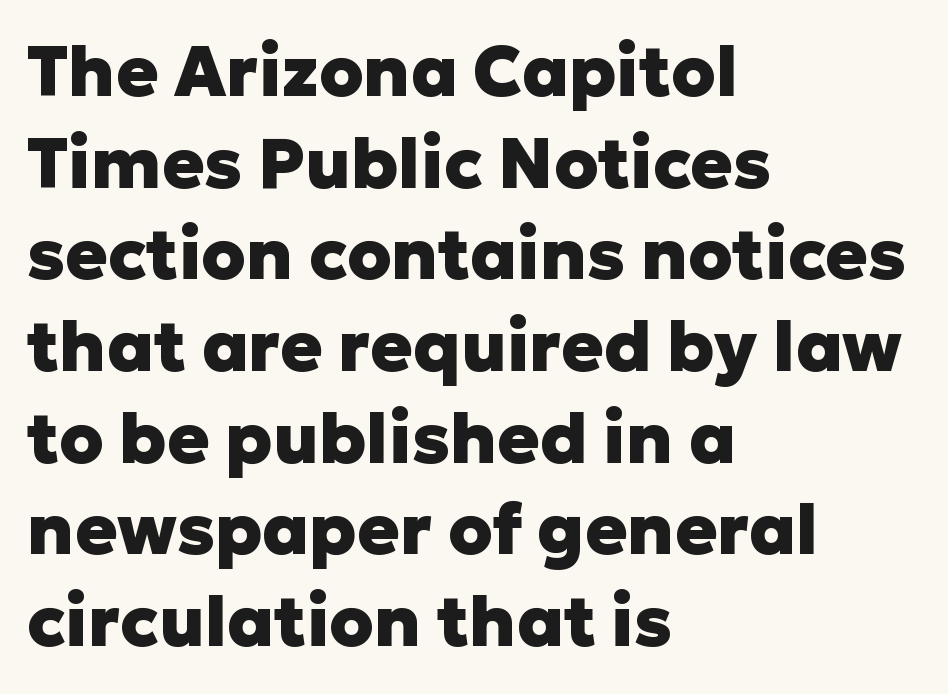
{"serif": "no", "italic": "no", "bold": "yes", "weight": "heavy", "width": "normal", "stroke_contrast": "low", "x_height": "medium", "monospaced": "no", "underline": "no", "align": "left", "line_spacing": "normal", "line_spacing_ratio": 1.31, "letter_spacing": "normal", "letter_spacing_em": 0.0, "glyph_px": 70}
